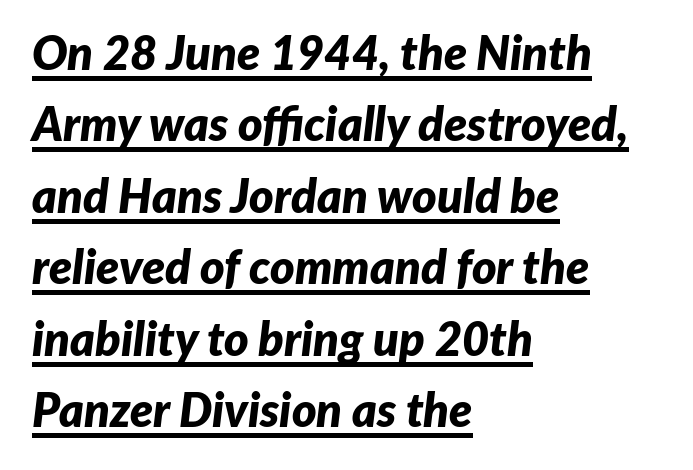
{"italic": "yes", "lean": "right", "slant_degrees": 7, "bold": "yes", "weight": "bold", "width": "normal", "stroke_contrast": "low", "x_height": "medium", "monospaced": "no", "underline": "yes", "align": "left", "line_spacing": "normal", "line_spacing_ratio": 1.52, "letter_spacing": "normal", "letter_spacing_em": 0.0, "glyph_px": 47}
